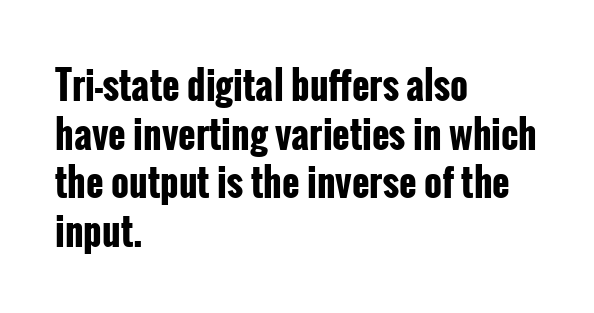
Q: Is the text bold? A: Yes.
Q: Is the text italic (slanted)? A: No, it is upright.
Q: Is the typeface a serif or a sans-serif typeface? A: Sans-serif.
Q: Is the text underlined? A: No.
Q: How is the paragraph aligned? A: Left-aligned.
Q: Is the spacing between letters normal or unusually wide? A: Normal.
Q: Is the spacing between lines tight, normal or loose? A: Normal.
Q: Width (condensed, normal, or wide)? A: Condensed.
Q: Stroke contrast? A: Low.
Q: x-height? A: Medium.
Q: Monospaced? A: No.
